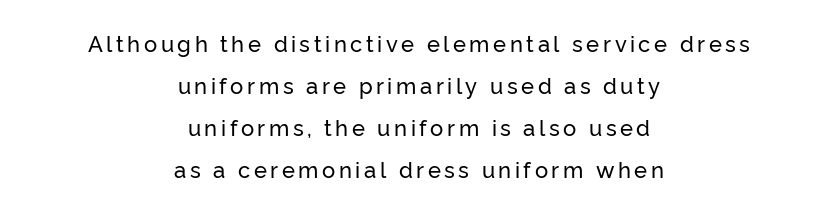
The image shows 22 px text type, upright; set centered, loose line spacing (1.91x), not underlined.
